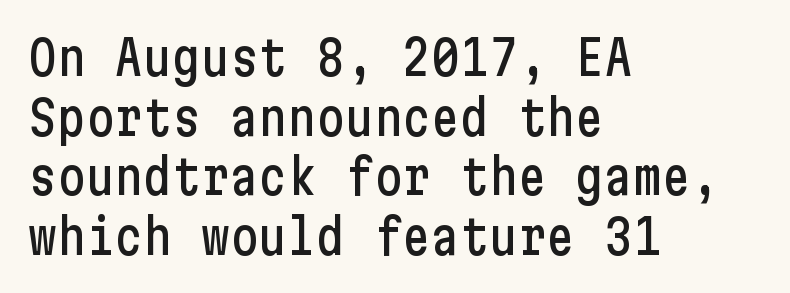
{"serif": "no", "italic": "no", "width": "condensed", "stroke_contrast": "low", "x_height": "medium", "underline": "no", "align": "left", "line_spacing_ratio": 1.24, "letter_spacing": "normal", "letter_spacing_em": 0.0, "glyph_px": 48}
